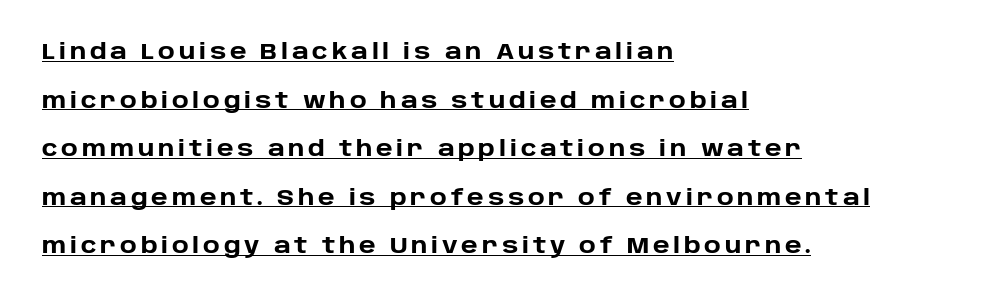
Regarding leading, the lines here are spaced well apart. Check the space under the baseline: a stroke is drawn there. The specimen reads as upright at a glance. The compositor pushed each line to the left boundary.
